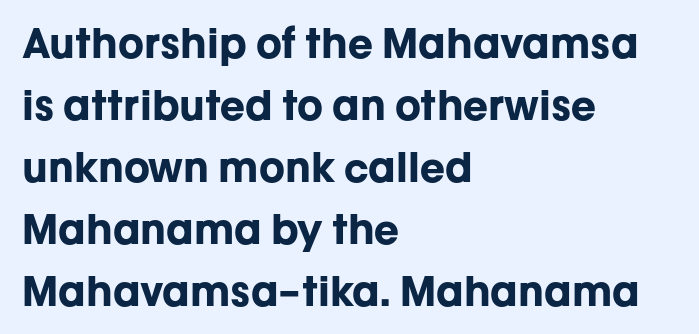
Is the type bold? Yes — the strokes are clearly thick and heavy. Inter-character spacing is left at the font's built-in metrics. What's the leading like? Ordinary, nothing unusual. Short and long lines alike share a common starting point at left. The face used here is proportionally spaced, like ordinary book or web type.
